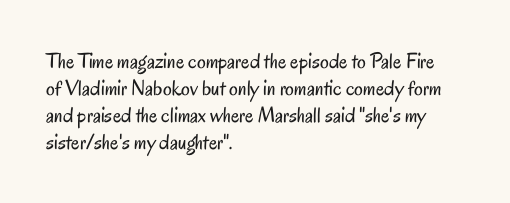
{"italic": "no", "bold": "no", "underline": "no", "align": "left", "line_spacing_ratio": 1.22, "letter_spacing": "normal", "letter_spacing_em": 0.0, "glyph_px": 22}
